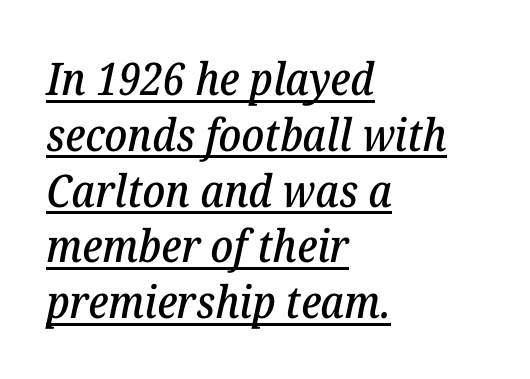
Q: Is the text italic (slanted)? A: Yes, it leans right by about 12 degrees.
Q: Is the typeface a serif or a sans-serif typeface? A: Serif.
Q: Is the text underlined? A: Yes.
Q: How is the paragraph aligned? A: Left-aligned.
Q: Is the spacing between letters normal or unusually wide? A: Normal.
Q: Width (condensed, normal, or wide)? A: Normal.
Q: Stroke contrast? A: Low.
Q: x-height? A: Medium.
Q: Monospaced? A: No.
